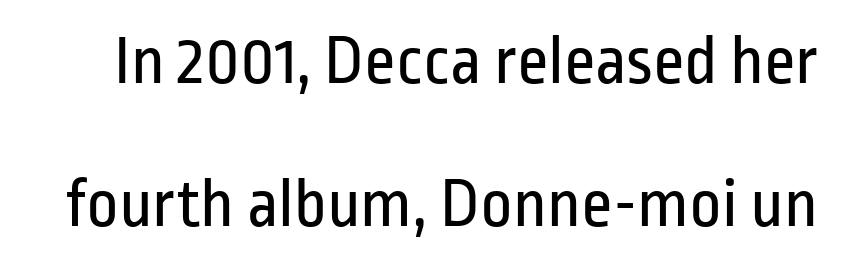
This block would shrink considerably if given ordinary leading; it's expanded now. The letters stand straight up with perfectly vertical stems. In terms of letterspacing, this is plain default setting. The typeface chosen for these lines omits serifs. You could not count columns in this text — the font is proportionally spaced. The zone under the glyphs is completely vacant.
